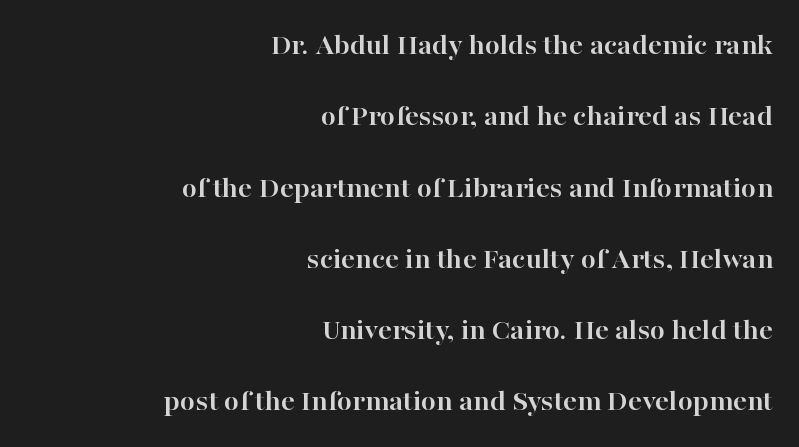
The image shows 31 px semibold serif type, upright; set right-aligned, loose line spacing (2.3x), normal letter spacing, not underlined; high stroke contrast and a medium x-height.
